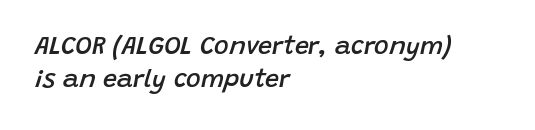
Q: Is the text bold? A: Semi-bold.
Q: Is the text italic (slanted)? A: Yes, it leans right by about 15 degrees.
Q: Is the text underlined? A: No.
Q: How is the paragraph aligned? A: Left-aligned.
Q: Is the spacing between letters normal or unusually wide? A: Normal.
Q: Is the spacing between lines tight, normal or loose? A: Normal.
